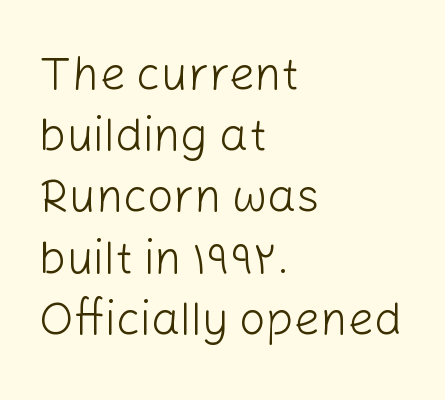
The type family on display is of the sans-serif kind. The weight tops out at a normal text grade. The strip under each line holds only bare page. Each new line begins a customary step beneath the previous one. These lines stack with their left ends in a neat column.
